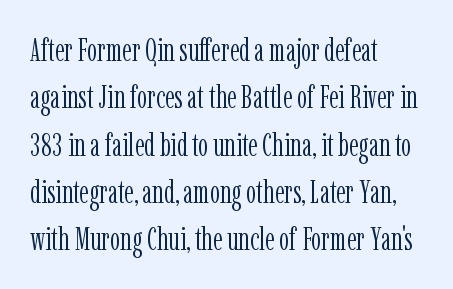
{"serif": "yes", "italic": "no", "bold": "no", "weight": "light", "width": "condensed", "stroke_contrast": "low", "x_height": "medium", "monospaced": "no", "underline": "no", "align": "left", "line_spacing": "normal", "line_spacing_ratio": 1.48, "letter_spacing": "normal", "letter_spacing_em": 0.0, "glyph_px": 32}
